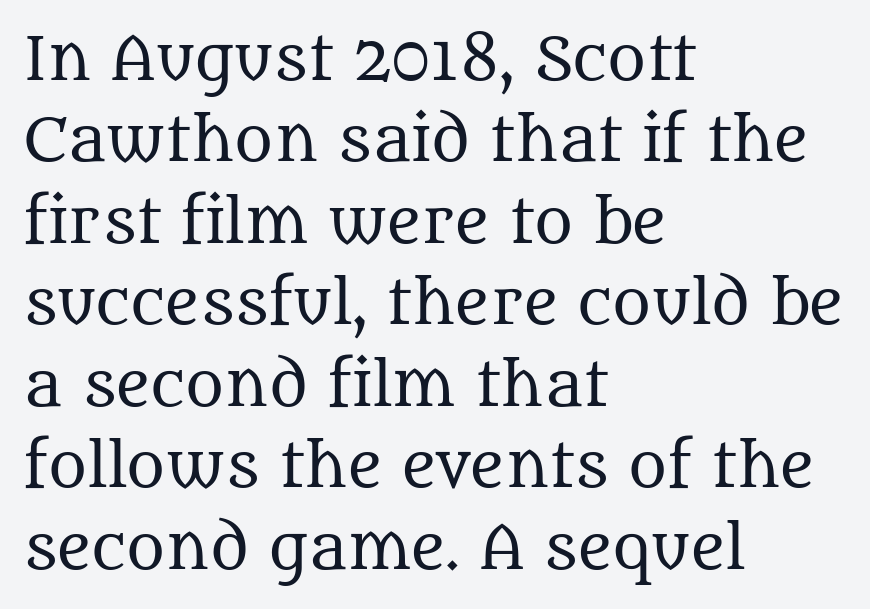
{"serif": "yes", "italic": "no", "bold": "no", "weight": "regular", "width": "normal", "stroke_contrast": "medium", "x_height": "large", "monospaced": "no", "underline": "no", "align": "left", "line_spacing": "normal", "line_spacing_ratio": 1.38, "letter_spacing": "normal", "letter_spacing_em": 0.0, "glyph_px": 59}
